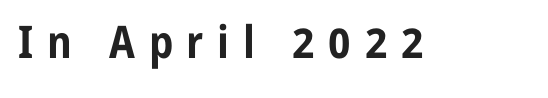
The image shows 45 px bold, condensed sans-serif type, upright; set unusually wide letter spacing (+0.3 em), not underlined; low stroke contrast and a medium x-height.
